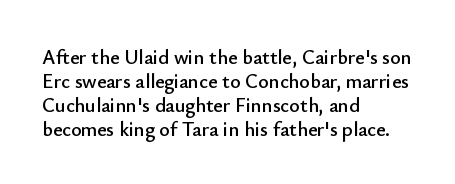
The image shows 20 px text type, upright; set left-aligned, line spacing 1.2x, normal letter spacing, not underlined.
